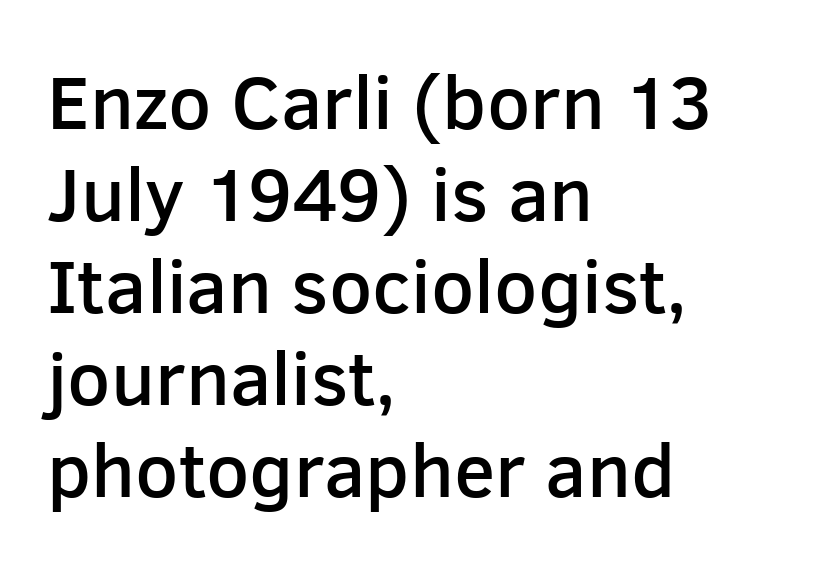
The lines in this sample share a left origin and differ only in where they stop. Bare-footed words on every line. Style check: upright. A bit beefed up — I'd call it semibold rather than bold.
